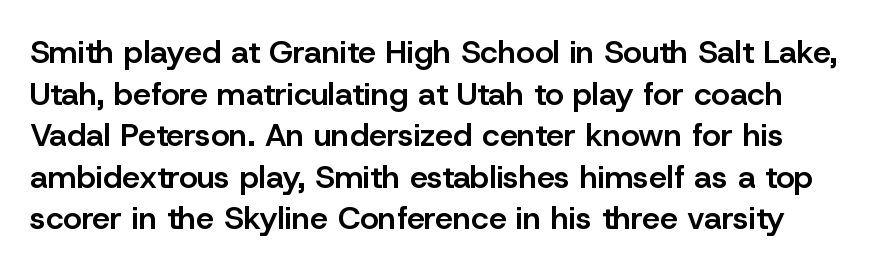
Regarding serifs, this sample does without them. The passage shown is typed in a proportional face where columns would drift. Style check: upright. This block has exactly the height ordinary leading produces. Any mark beneath the type? The region is blank. No extra tracking has been applied to these lines.
